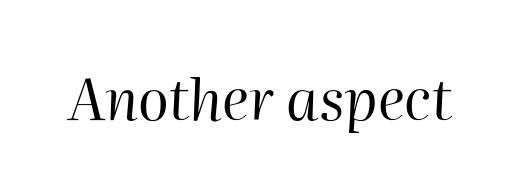
{"italic": "yes", "lean": "right", "slant_degrees": 2, "bold": "no", "weight": "regular", "width": "normal", "stroke_contrast": "high", "x_height": "medium", "monospaced": "no", "underline": "no", "letter_spacing": "normal", "letter_spacing_em": 0.0, "glyph_px": 57}
